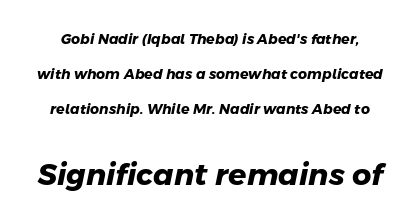
This is heavy type, rendered in bold. Descenders are the only things crossing below the line. Nobody touched the tracking dial on this one. Grotesque or geometric, the face here clearly has no serifs. Looks like regular typesetting: each glyph gets only the width it needs.
